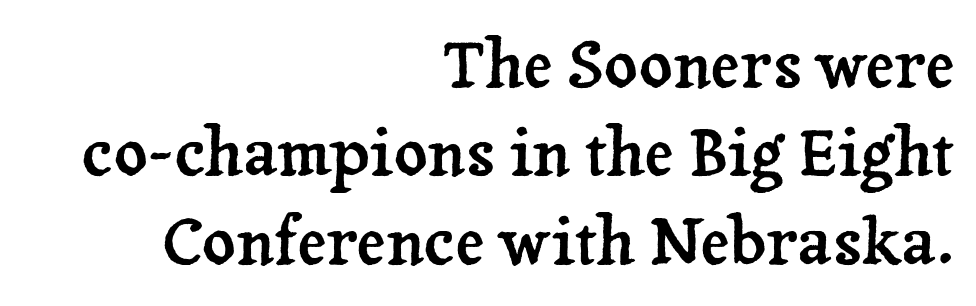
Type style note: has serifs. Bare-footed words on every line. The typography opts for an upright posture over an oblique one. Regular leading. Spacing between characters is what you'd get straight out of the box. Spacing verdict: proportional, widths tailored to each character.
